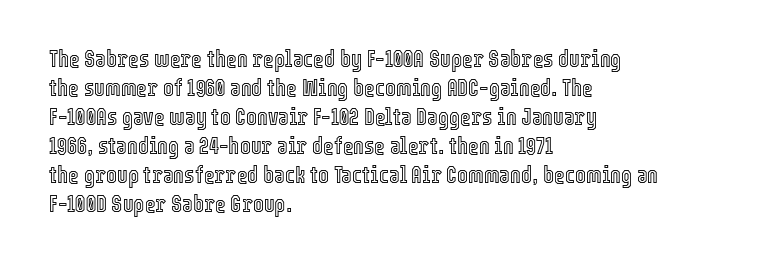
{"italic": "no", "underline": "no", "align": "left", "line_spacing": "normal", "line_spacing_ratio": 1.26, "letter_spacing": "normal", "letter_spacing_em": 0.0, "glyph_px": 23}
